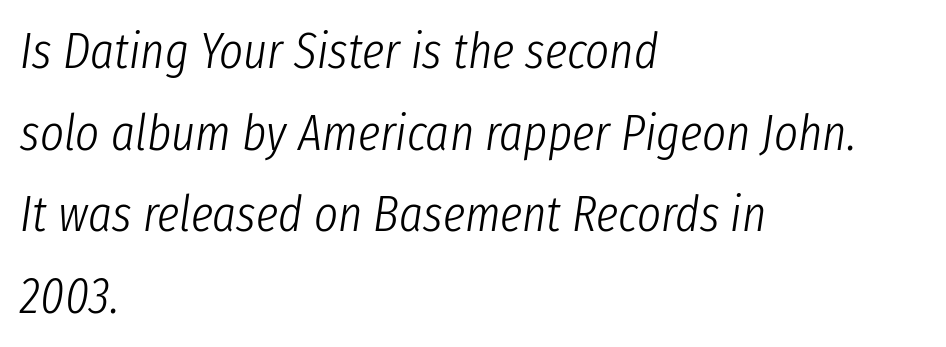
{"italic": "yes", "lean": "right", "slant_degrees": 8, "bold": "no", "weight": "light", "width": "condensed", "stroke_contrast": "low", "x_height": "medium", "monospaced": "no", "underline": "no", "align": "left", "line_spacing": "normal", "line_spacing_ratio": 1.6, "letter_spacing": "normal", "letter_spacing_em": 0.0, "glyph_px": 51}
